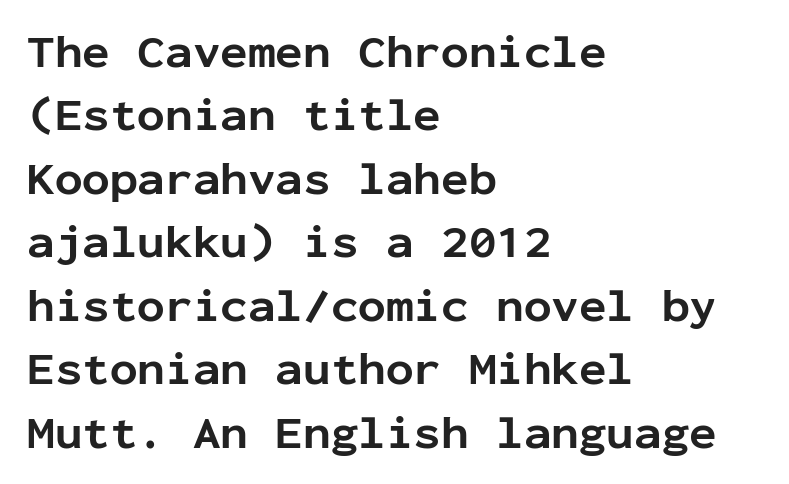
{"serif": "no", "italic": "no", "bold": "yes", "weight": "bold", "width": "normal", "stroke_contrast": "low", "x_height": "medium", "monospaced": "yes", "underline": "no", "align": "left", "line_spacing": "normal", "line_spacing_ratio": 1.38, "letter_spacing": "normal", "letter_spacing_em": 0.0, "glyph_px": 46}
